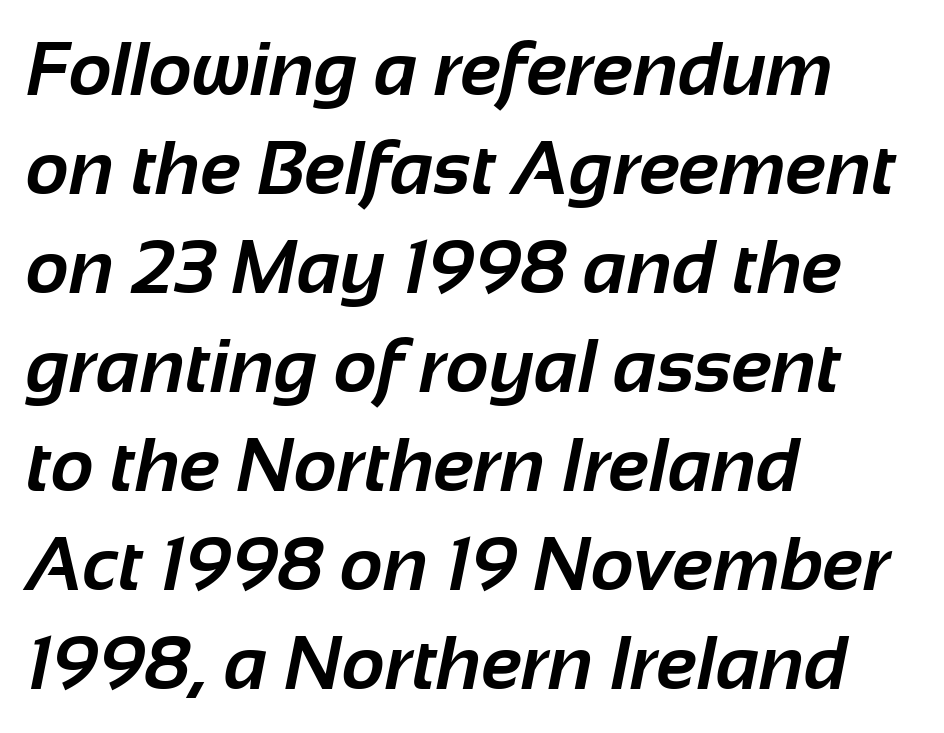
How heavy is the stroke? Heavy — this is a bold. The rendering keeps characters at their native spacing. This rendering uses left alignment, leaving the right contour irregular. The baseline area is clear. The rendering uses a moderate line-height, typical for paragraphs. What kind of face is this? One without serifs — a sans.
